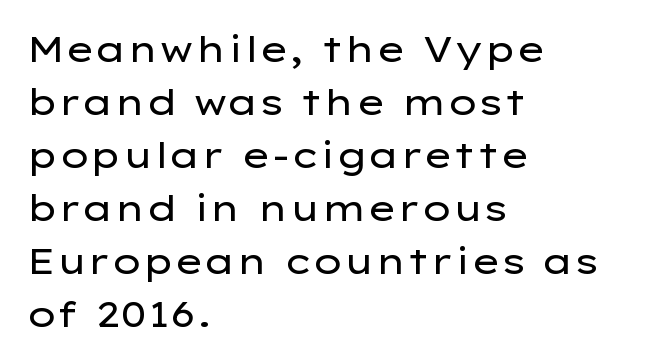
The rendering uses a moderate line-height, typical for paragraphs. The horizontal fit of the characters is conventional and even. A student would call this left alignment; a typographer would say flush left, rag right. This is roman type, the default non-slanted kind.
